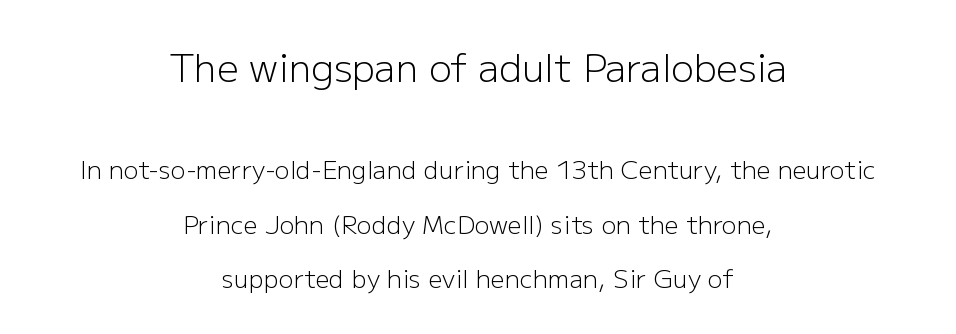
The image shows 38 px light sans-serif type, upright; set centered, loose line spacing (2.18x), normal letter spacing, not underlined; the first (top) block is 1.52x larger; low stroke contrast and a medium x-height.
